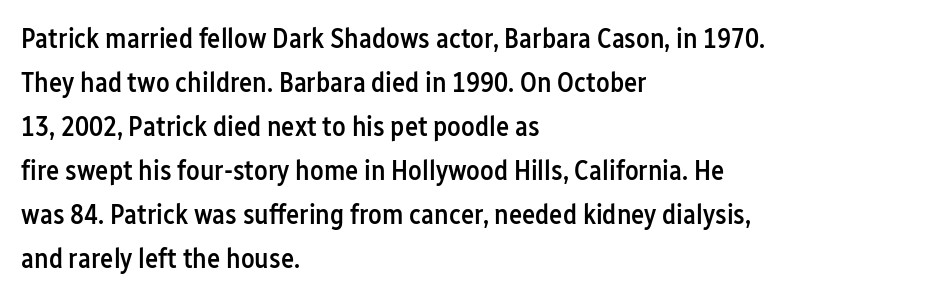
Q: Is the text bold? A: Semi-bold.
Q: Is the text italic (slanted)? A: No, it is upright.
Q: Is the typeface a serif or a sans-serif typeface? A: Sans-serif.
Q: Is the text underlined? A: No.
Q: How is the paragraph aligned? A: Left-aligned.
Q: Is the spacing between letters normal or unusually wide? A: Normal.
Q: Is the spacing between lines tight, normal or loose? A: Normal.
Q: Width (condensed, normal, or wide)? A: Condensed.
Q: Stroke contrast? A: Low.
Q: x-height? A: Medium.
Q: Monospaced? A: No.
